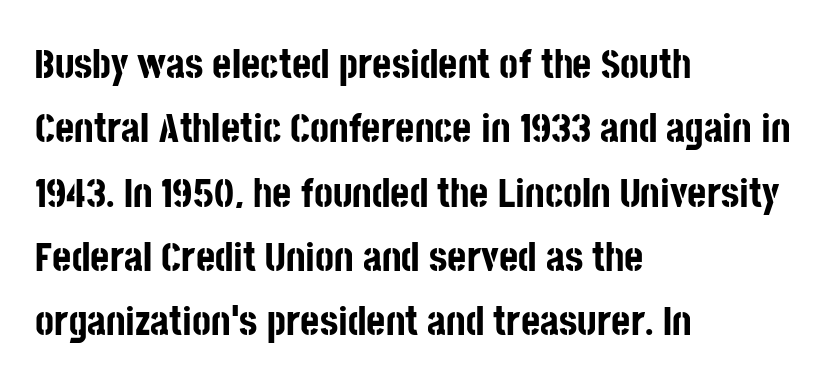
The image shows 41 px bold, condensed sans-serif type, upright; set left-aligned, normal line spacing (1.57x), normal letter spacing, not underlined; low stroke contrast and a large x-height.
